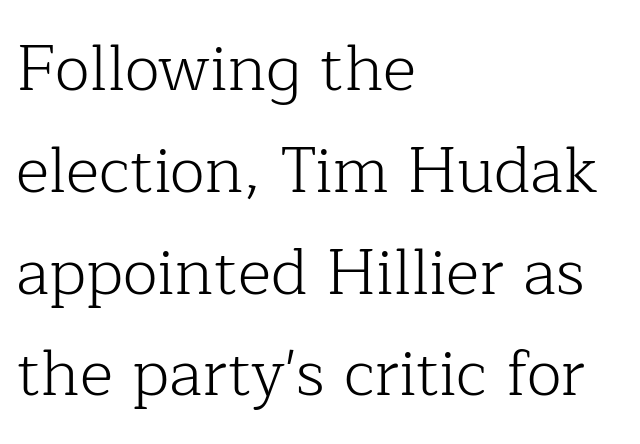
The image shows 64 px light serif type, upright; set left-aligned, normal line spacing (1.59x), normal letter spacing, not underlined; low stroke contrast and a medium x-height.
